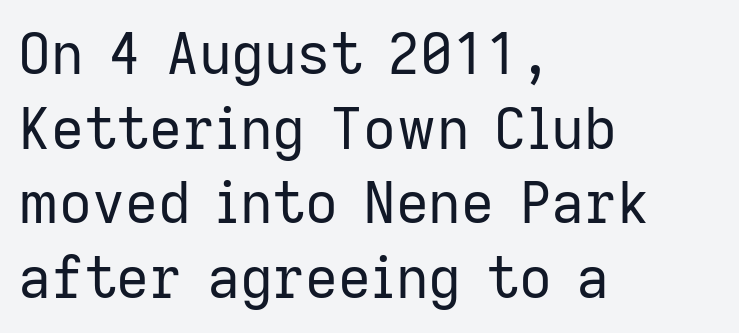
The image shows 57 px regular-weight sans-serif type, upright; set left-aligned, normal line spacing (1.31x), normal letter spacing, not underlined; low stroke contrast and a medium x-height.
